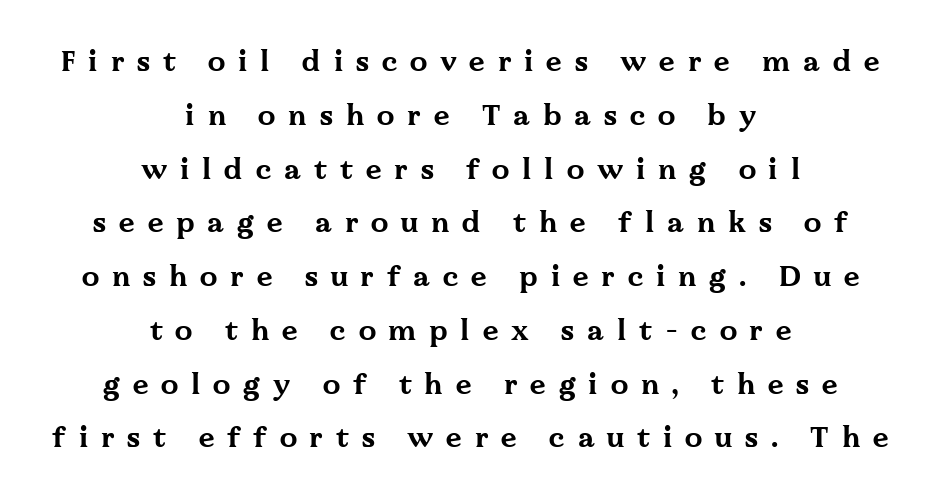
{"serif": "yes", "italic": "no", "bold": "yes", "weight": "bold", "width": "wide", "stroke_contrast": "medium", "x_height": "medium", "monospaced": "no", "underline": "no", "align": "center", "line_spacing": "loose", "line_spacing_ratio": 1.92, "letter_spacing": "wide", "letter_spacing_em": 0.46, "glyph_px": 28}
